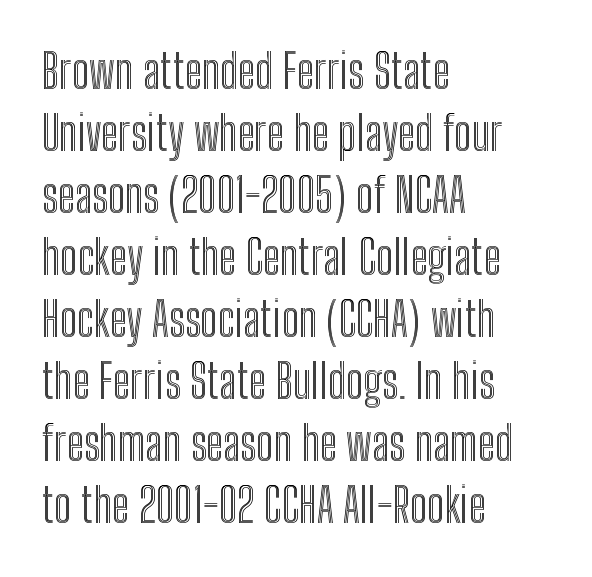
{"italic": "no", "width": "condensed", "x_height": "medium", "monospaced": "no", "underline": "no", "align": "left", "line_spacing": "normal", "line_spacing_ratio": 1.32, "letter_spacing": "normal", "letter_spacing_em": 0.0, "glyph_px": 47}
